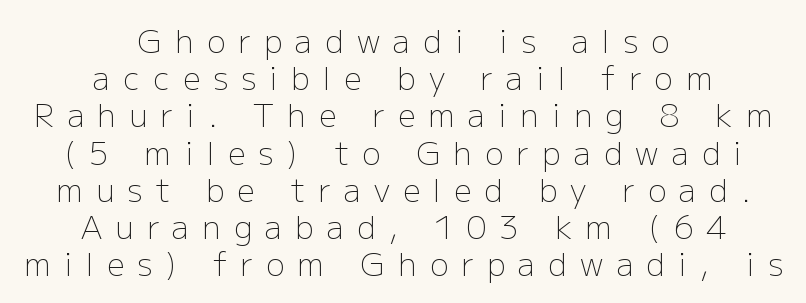
The characters are drawn with everyday or finer stroke widths. Posture: straight, roman, zero tilt. The words here are not underlined. The letters advance in unequal steps, a hallmark of proportional type. The glyphs in this specimen are sans serif.
